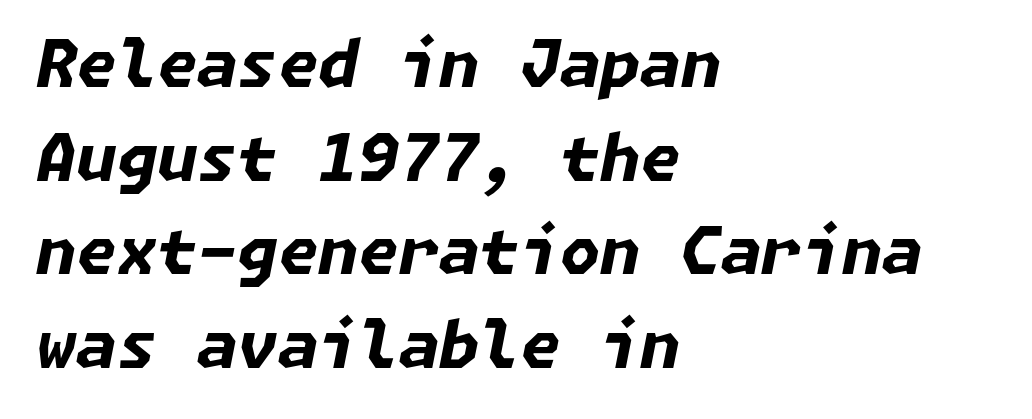
A bare baseline throughout the passage. A typesetter would call this zero additional tracking. If you drew a ruler down the left edge, every line would touch it. You can tell it's italic because the verticals aren't actually vertical. Leading: standard. Set as a true bold cut, around the 700 mark.
